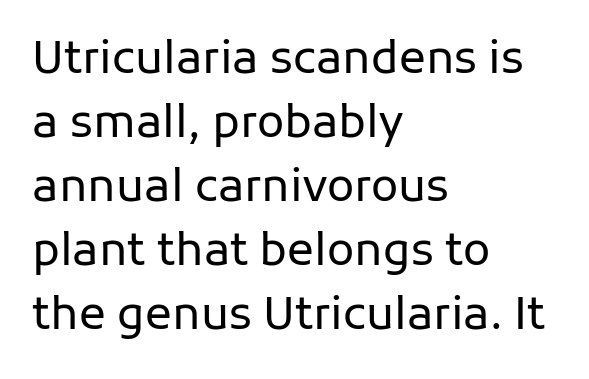
Q: Is the text bold? A: No.
Q: Is the text italic (slanted)? A: No, it is upright.
Q: Is the typeface a serif or a sans-serif typeface? A: Sans-serif.
Q: Is the text underlined? A: No.
Q: How is the paragraph aligned? A: Left-aligned.
Q: Is the spacing between letters normal or unusually wide? A: Normal.
Q: Is the spacing between lines tight, normal or loose? A: Normal.
Q: Width (condensed, normal, or wide)? A: Normal.
Q: Stroke contrast? A: Low.
Q: x-height? A: Medium.
Q: Monospaced? A: No.
